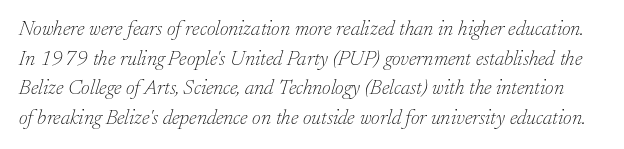
The image shows 21 px text type, italic (leaning right); set normal line spacing (1.41x), normal letter spacing, not underlined.
